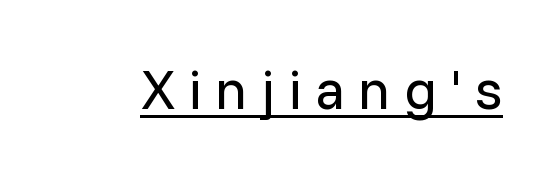
Weight: not bold — regular or lighter. The rendering inserts visible extra space after every character. Descenders here cross a horizontal rule under the line. This sample uses a sans-serif face. Character widths vary here, with narrow letters taking less room than wide ones. Notice how the stems are strictly vertical — no italics here.
